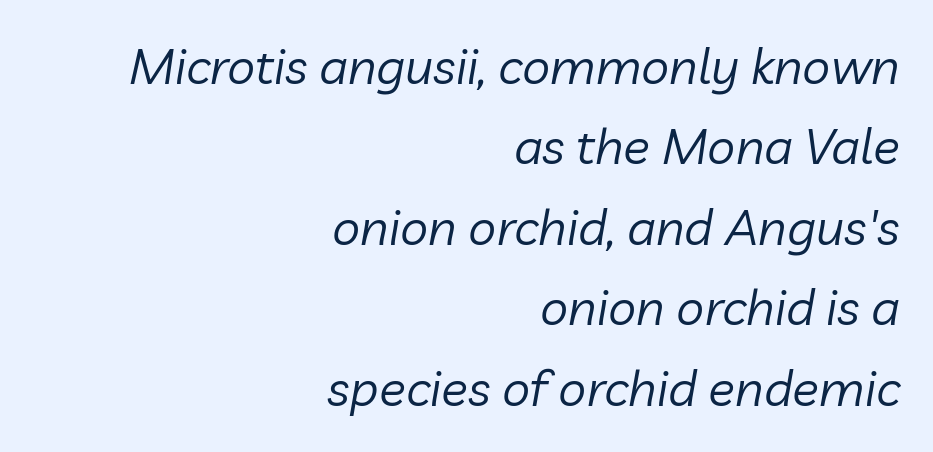
{"italic": "yes", "lean": "right", "slant_degrees": 10, "bold": "no", "weight": "regular", "width": "normal", "stroke_contrast": "low", "x_height": "medium", "monospaced": "no", "underline": "no", "align": "right", "line_spacing": "normal", "line_spacing_ratio": 1.61, "letter_spacing": "normal", "letter_spacing_em": 0.0, "glyph_px": 50}
